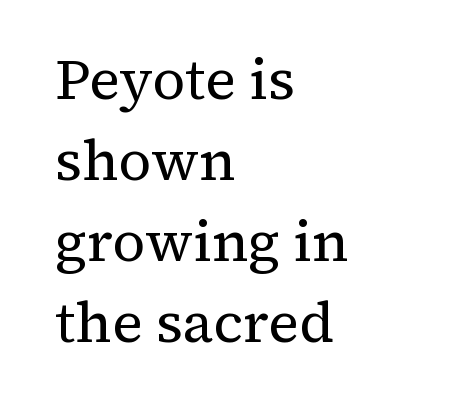
Q: Is the text bold? A: No.
Q: Is the text italic (slanted)? A: No, it is upright.
Q: Is the typeface a serif or a sans-serif typeface? A: Serif.
Q: Is the text underlined? A: No.
Q: How is the paragraph aligned? A: Left-aligned.
Q: Is the spacing between letters normal or unusually wide? A: Normal.
Q: Is the spacing between lines tight, normal or loose? A: Normal.
Q: Width (condensed, normal, or wide)? A: Normal.
Q: Stroke contrast? A: Medium.
Q: x-height? A: Medium.
Q: Monospaced? A: No.
